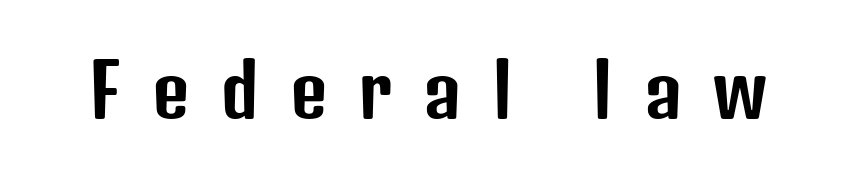
The image shows 73 px condensed sans-serif type, upright; set unusually wide letter spacing (+0.42 em), not underlined; low stroke contrast and a medium x-height.
